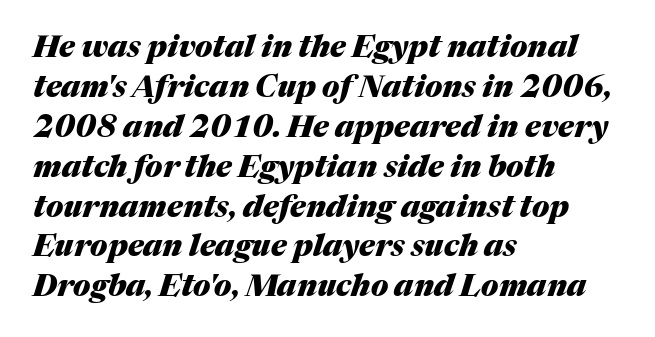
The designer left line spacing at the default. The compositor pushed each line to the left boundary. Caption: standard tracking, unaltered. Looks like regular typesetting: each glyph gets only the width it needs. The rendering applies a slant to the glyphs.
